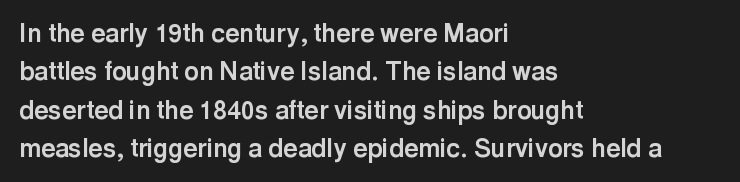
Q: Is the text bold? A: Yes.
Q: Is the text italic (slanted)? A: No, it is upright.
Q: Is the text underlined? A: No.
Q: How is the paragraph aligned? A: Left-aligned.
Q: Is the spacing between letters normal or unusually wide? A: Normal.
Q: Is the spacing between lines tight, normal or loose? A: Normal.
